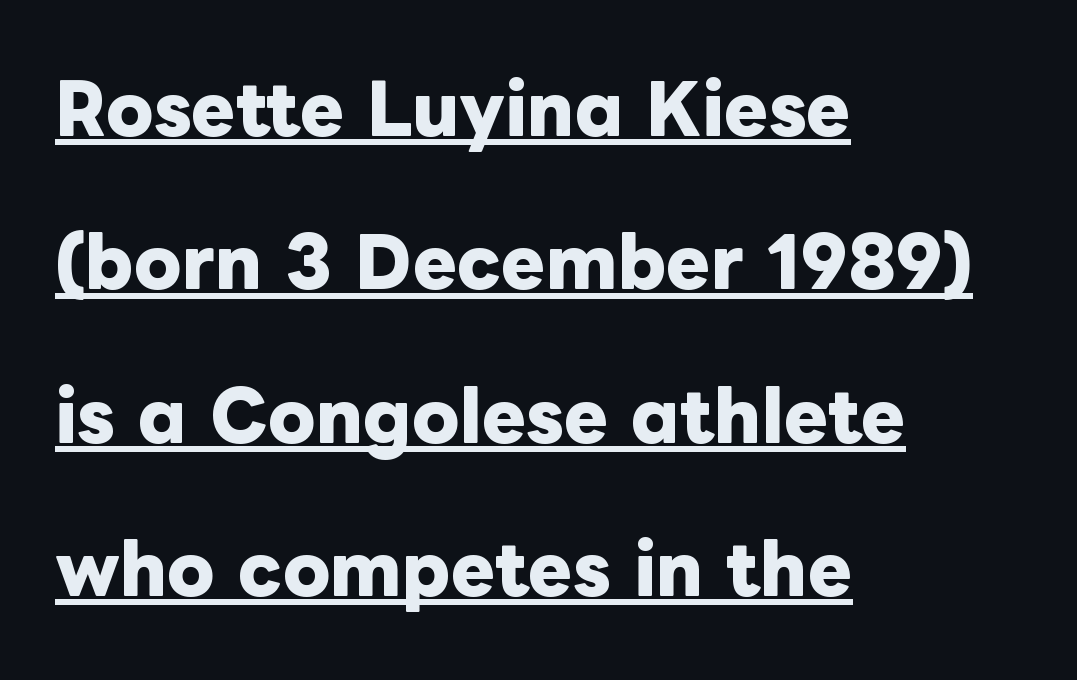
Is this a fixed-width face? No — the glyphs have proportional, varying widths. What decoration does the sample have? An underline. Heavy, bold letterforms. Italic: no, the glyphs are upright roman. These lines stack with their left ends in a neat column. The line texture is even and compact thanks to regular tracking.
